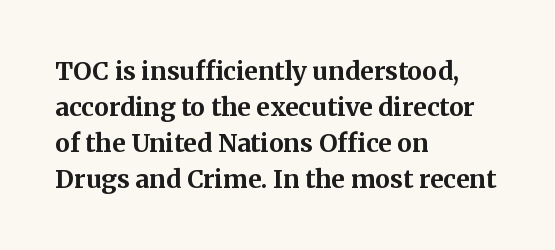
Nope, not italic — everything's standing straight. A normal amount of white space separates one row of letters from the next. Pretty heavy lettering here — definitely bold. Line starts are locked; line ends wander. Tracking here is standard; glyphs follow each other at the usual distance. Decoration check: the copy has no underline.
